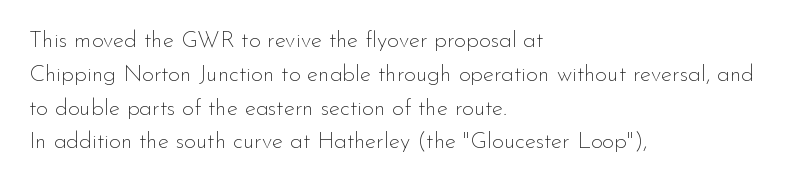
The image shows 23 px text type, upright; set left-aligned, normal line spacing (1.47x), normal letter spacing, not underlined.
